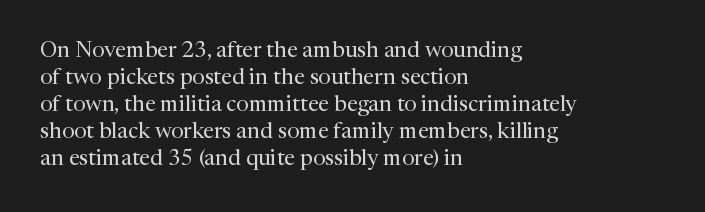
The image shows 22 px text type, upright; set left-aligned, line spacing 1.23x, normal letter spacing, not underlined.
